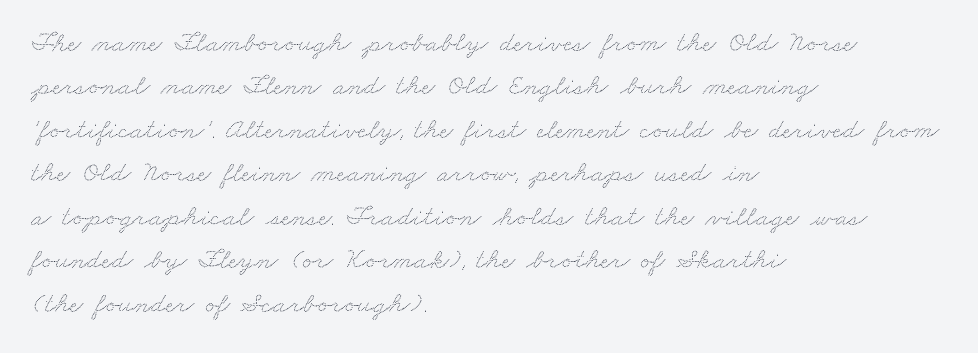
{"width": "wide", "stroke_contrast": "low", "x_height": "small", "monospaced": "no", "underline": "no", "align": "left", "line_spacing": "normal", "line_spacing_ratio": 1.5, "letter_spacing": "normal", "letter_spacing_em": 0.0, "glyph_px": 29}
